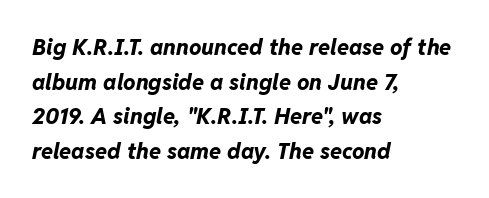
The space beneath each line is pristine and unruled. Evenly set lines give the paragraph a standard silhouette. The lines are quadded left. Notice how thick the strokes are: this is what a full bold looks like.
